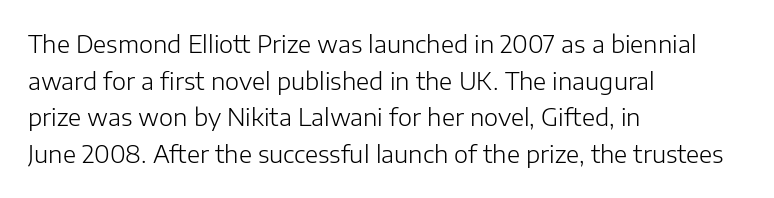
{"italic": "no", "bold": "no", "underline": "no", "align": "left", "line_spacing": "normal", "line_spacing_ratio": 1.53, "letter_spacing": "normal", "letter_spacing_em": 0.0, "glyph_px": 24}
